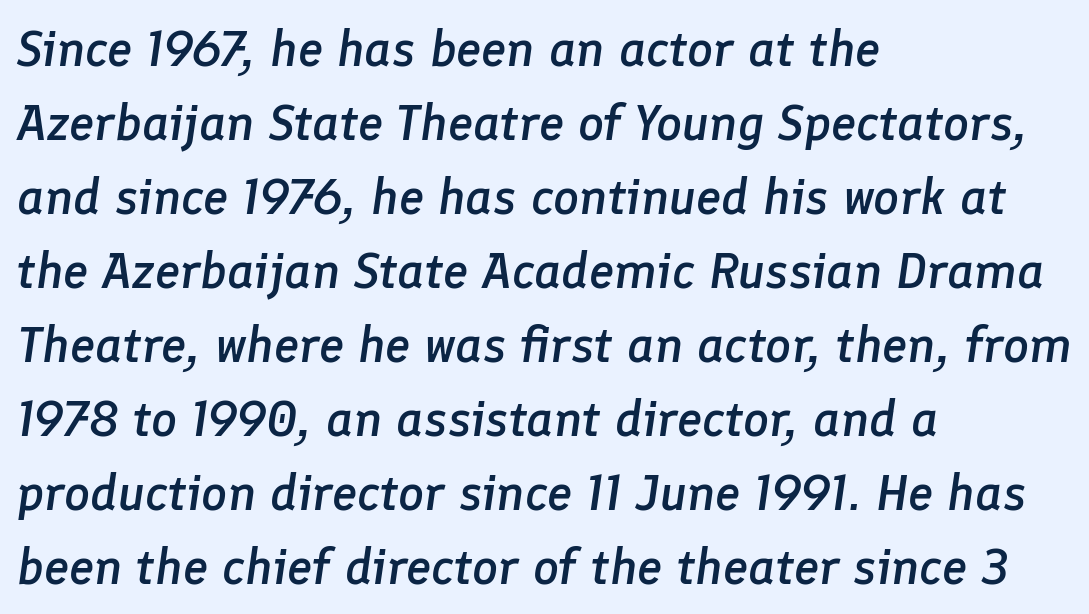
The image shows 51 px semibold type, italic (leaning right); set left-aligned, normal line spacing (1.45x), normal letter spacing, not underlined; low stroke contrast and a medium x-height.
